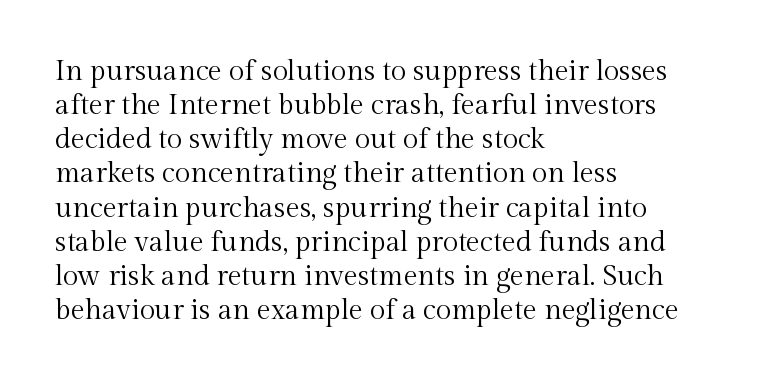
{"serif": "yes", "italic": "no", "bold": "no", "weight": "regular", "width": "normal", "x_height": "medium", "monospaced": "no", "underline": "no", "align": "left", "line_spacing_ratio": 1.22, "letter_spacing": "normal", "letter_spacing_em": 0.0, "glyph_px": 28}
